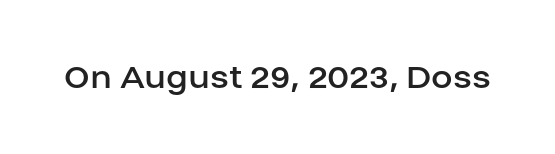
Q: Is the text bold? A: No.
Q: Is the text italic (slanted)? A: No, it is upright.
Q: Is the typeface a serif or a sans-serif typeface? A: Sans-serif.
Q: Is the text underlined? A: No.
Q: Is the spacing between letters normal or unusually wide? A: Normal.
Q: Width (condensed, normal, or wide)? A: Normal.
Q: Stroke contrast? A: Low.
Q: x-height? A: Large.
Q: Monospaced? A: No.
